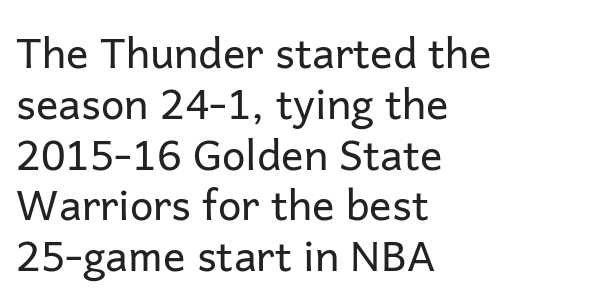
The image shows 42 px regular-weight sans-serif type, upright; set left-aligned, line spacing 1.21x, normal letter spacing, not underlined; low stroke contrast and a medium x-height.
